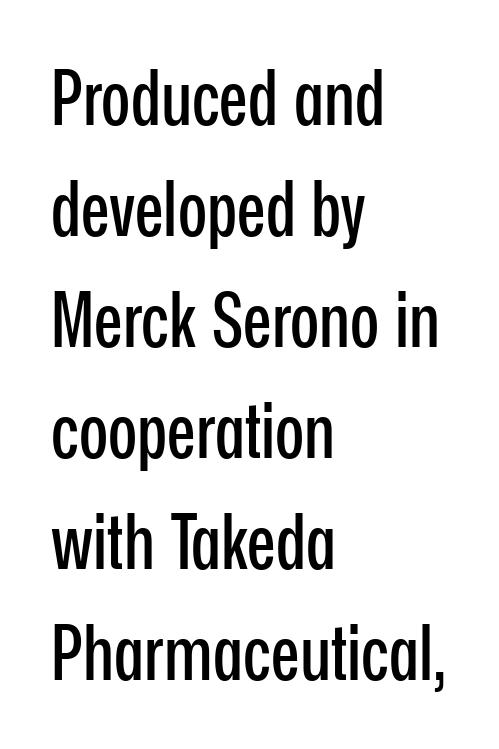
Q: Is the text italic (slanted)? A: No, it is upright.
Q: Is the typeface a serif or a sans-serif typeface? A: Sans-serif.
Q: Is the text underlined? A: No.
Q: How is the paragraph aligned? A: Left-aligned.
Q: Is the spacing between letters normal or unusually wide? A: Normal.
Q: Is the spacing between lines tight, normal or loose? A: Normal.
Q: Width (condensed, normal, or wide)? A: Condensed.
Q: Stroke contrast? A: Low.
Q: x-height? A: Medium.
Q: Monospaced? A: No.
